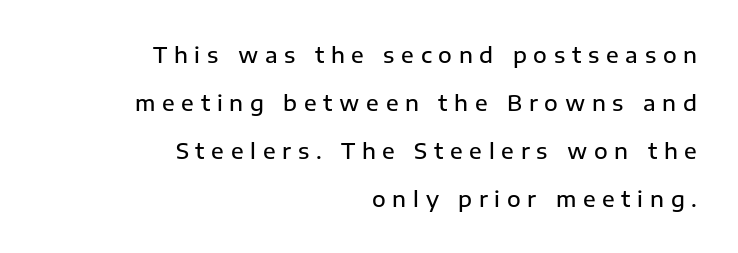
Weight check: semibold — heavier than regular, not quite bold. Each line ends at the same right margin while the left side varies. Unmarked baselines from the first word to the last. Do the letters lean? They stand straight.
